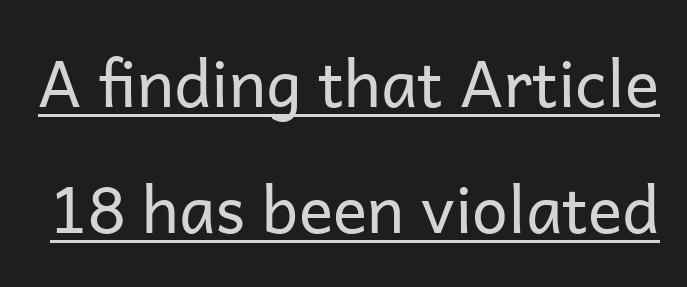
Q: Is the text bold? A: No.
Q: Is the text italic (slanted)? A: No, it is upright.
Q: Is the typeface a serif or a sans-serif typeface? A: Sans-serif.
Q: Is the text underlined? A: Yes.
Q: Is the spacing between letters normal or unusually wide? A: Normal.
Q: Is the spacing between lines tight, normal or loose? A: Loose.
Q: Width (condensed, normal, or wide)? A: Normal.
Q: Stroke contrast? A: Low.
Q: x-height? A: Medium.
Q: Monospaced? A: No.
